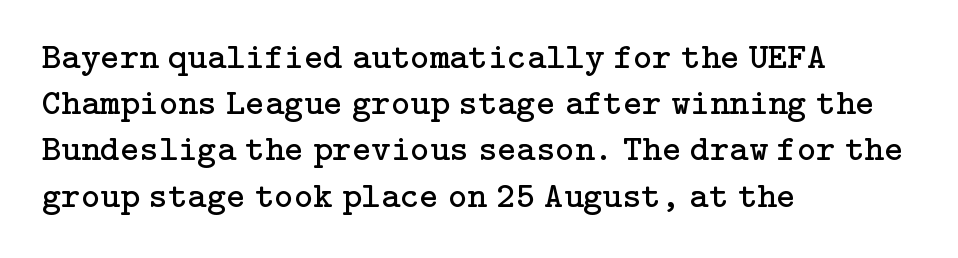
The image shows 37 px regular-weight serif type, upright; set left-aligned, normal line spacing (1.25x), normal letter spacing, not underlined; low stroke contrast and a medium x-height.
